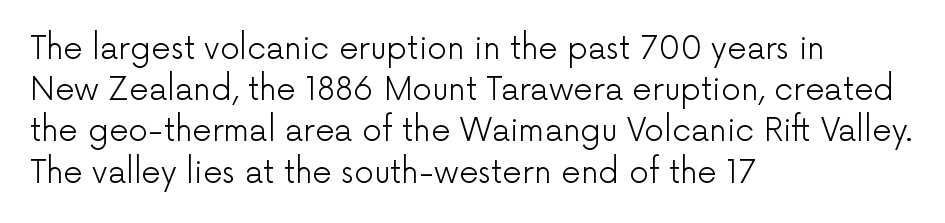
Nothing heavy about these letters — not bold at all. Short note: letters normally spaced. Are there feet on the stems? There aren't — it's a sans. Spacing verdict: proportional, widths tailored to each character.
